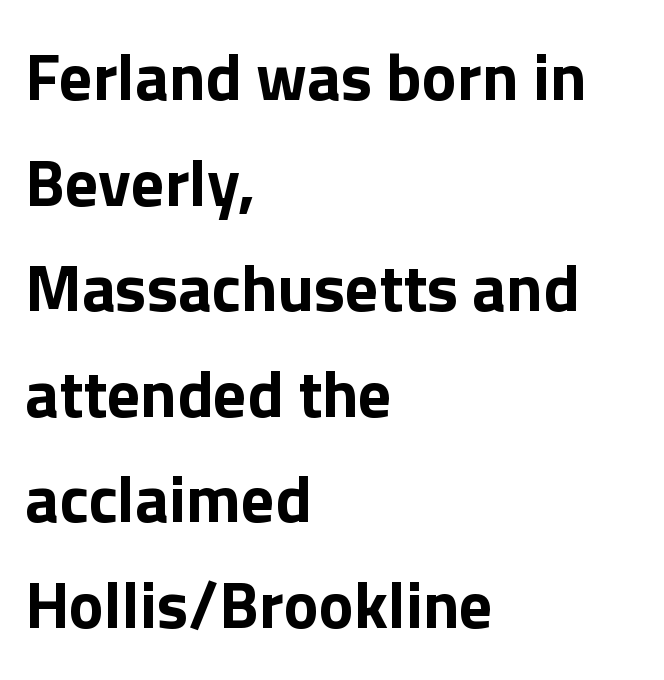
The image shows 66 px bold sans-serif type, upright; set left-aligned, normal line spacing (1.6x), normal letter spacing, not underlined; a medium x-height.
